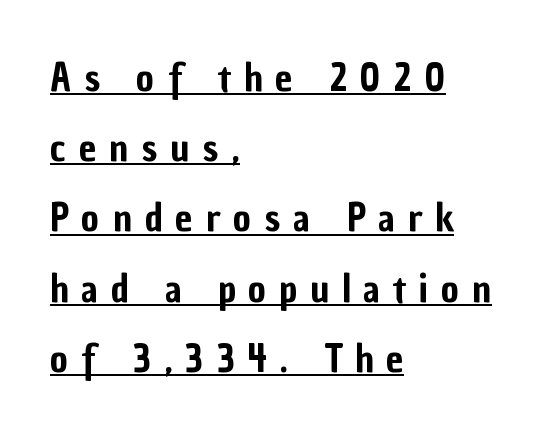
{"serif": "no", "italic": "no", "width": "condensed", "stroke_contrast": "low", "x_height": "medium", "monospaced": "no", "underline": "yes", "align": "left", "line_spacing_ratio": 1.8, "letter_spacing": "wide", "letter_spacing_em": 0.33, "glyph_px": 39}
